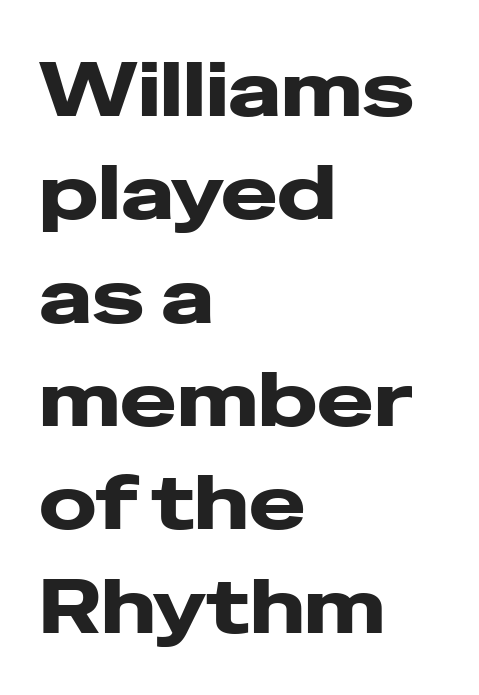
{"serif": "no", "italic": "no", "bold": "yes", "weight": "heavy", "width": "wide", "stroke_contrast": "low", "x_height": "medium", "monospaced": "no", "underline": "no", "align": "left", "line_spacing": "normal", "line_spacing_ratio": 1.36, "letter_spacing": "normal", "letter_spacing_em": 0.0, "glyph_px": 76}
